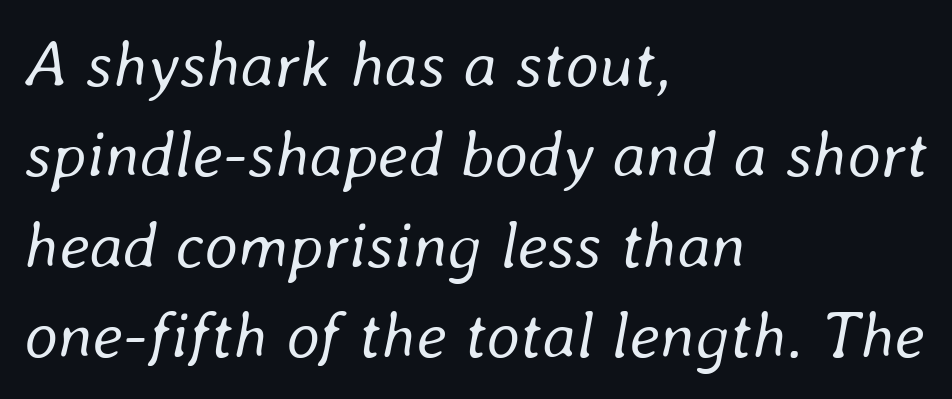
Horizontal bands of white between lines are of average thickness. Compared with a typical body face, this is equally light or lighter still. The ragged edge is on the right, which tells us the setting is flush left. Looks like regular typesetting: each glyph gets only the width it needs.
